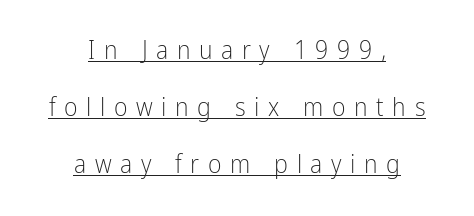
Posture: vertical. Underline: present. Loosely led — the rows are spread out. No chunkiness to these letters — they're not bold.
